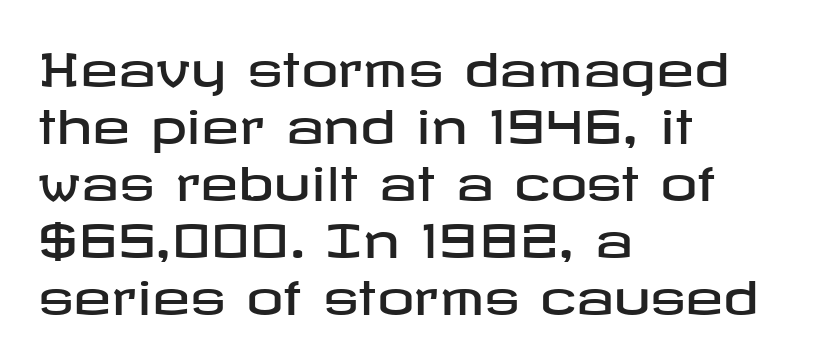
{"serif": "no", "italic": "no", "width": "wide", "stroke_contrast": "low", "x_height": "medium", "underline": "no", "align": "left", "line_spacing_ratio": 1.24, "letter_spacing": "normal", "letter_spacing_em": 0.0, "glyph_px": 46}
